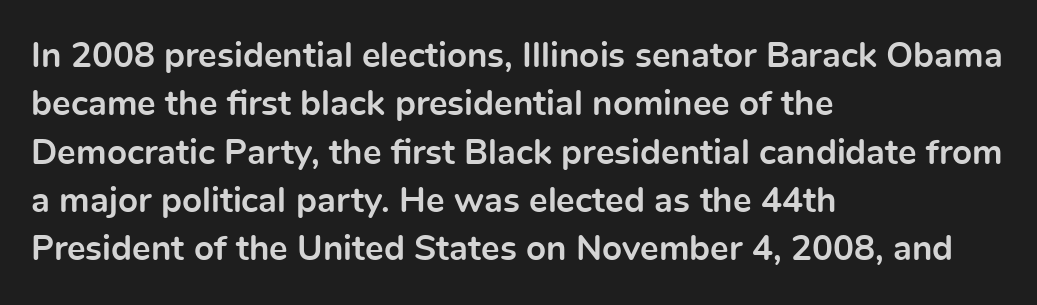
Vertical spacing — default. Check where the strokes stop: nothing finishes them off — pure sans. Spacing verdict: proportional, widths tailored to each character. As a designer I'd log this as weight 700, bold.
